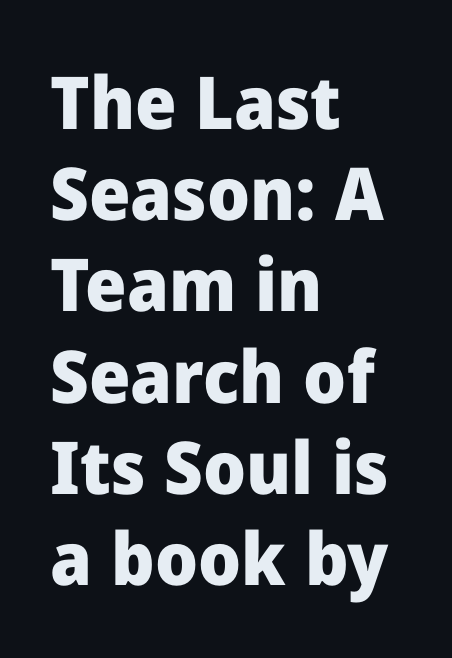
The image shows 73 px heavy sans-serif type, upright; set left-aligned, normal line spacing (1.25x), normal letter spacing, not underlined; low stroke contrast and a medium x-height.
